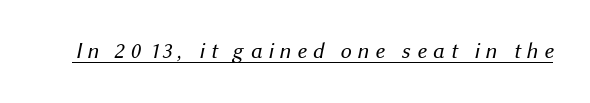
Q: Is the text bold? A: No.
Q: Is the text underlined? A: Yes.
Q: Is the spacing between letters normal or unusually wide? A: Unusually wide.
